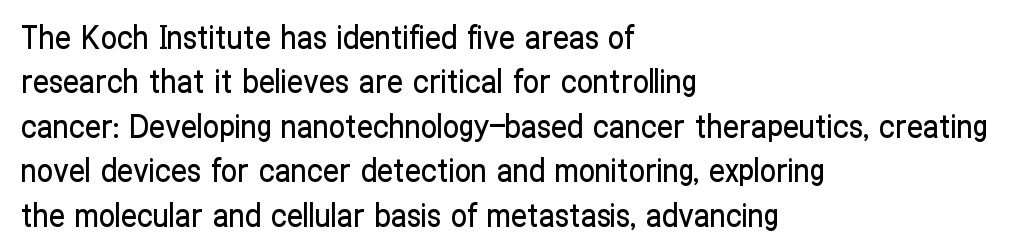
The image shows 32 px condensed sans-serif type, upright; set left-aligned, normal line spacing (1.39x), normal letter spacing, not underlined; low stroke contrast and a medium x-height.
